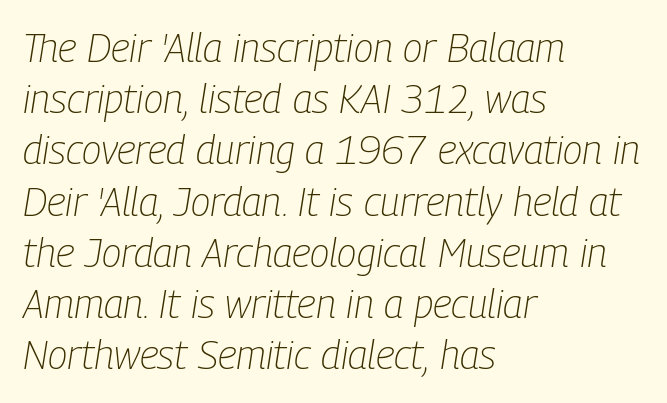
Glyph-to-glyph distance matches everyday printed text. The weight would be labelled regular, book, light, or lighter still. The gap between lines stays unmarked. A typesetter would call this proportional, since set widths differ per character. The space between consecutive lines is moderate.
